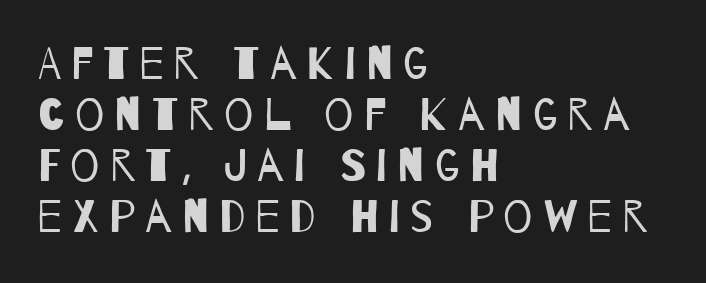
Line starts are locked; line ends wander. Tightly led — the rows are bunched. Typographically, this falls in the sans-serif category. The strokes are not fattened; the text isn't bold. Glyph-to-glyph distance is far greater than everyday printed text. Looks like regular typesetting: each glyph gets only the width it needs.
